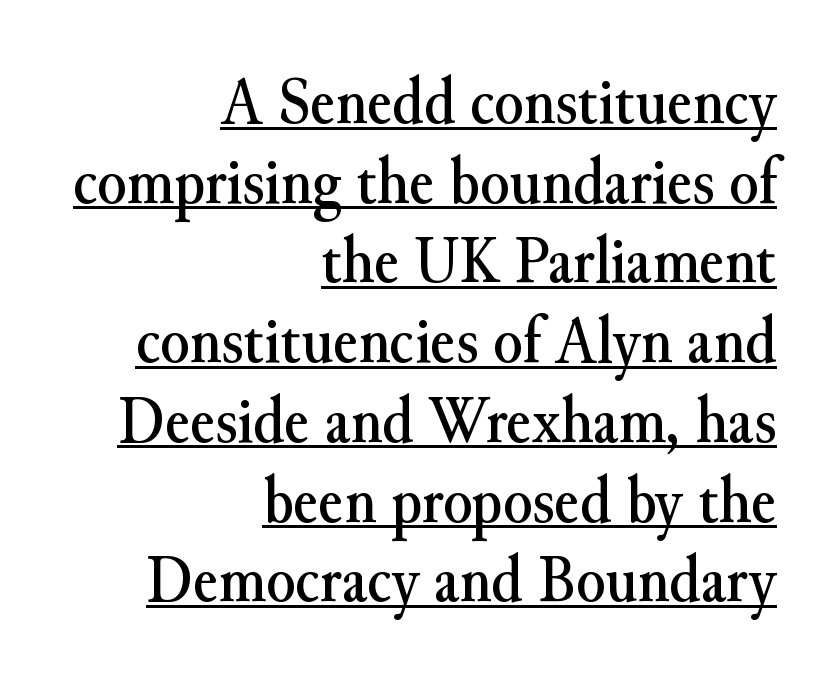
Q: Is the text italic (slanted)? A: No, it is upright.
Q: Is the typeface a serif or a sans-serif typeface? A: Serif.
Q: Is the text underlined? A: Yes.
Q: How is the paragraph aligned? A: Right-aligned.
Q: Is the spacing between letters normal or unusually wide? A: Normal.
Q: Width (condensed, normal, or wide)? A: Normal.
Q: Stroke contrast? A: Medium.
Q: x-height? A: Small.
Q: Monospaced? A: No.
